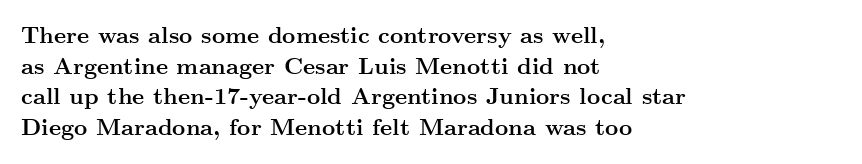
Nobody touched the tracking dial on this one. Heft: maximum for text — a bold. The rendering anchors every line to the left-hand side. The line-height multiplier appears to be the usual default.
